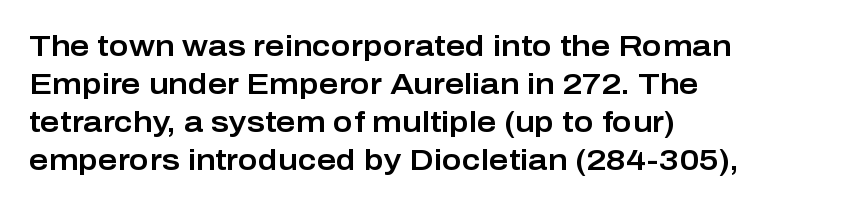
The image shows 30 px sans-serif type, upright; set left-aligned, normal line spacing (1.27x), normal letter spacing, not underlined; low stroke contrast and a medium x-height.
